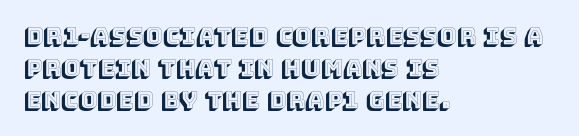
{"italic": "no", "underline": "no", "align": "left", "line_spacing": "normal", "line_spacing_ratio": 1.39, "letter_spacing": "normal", "letter_spacing_em": 0.0, "glyph_px": 23}
